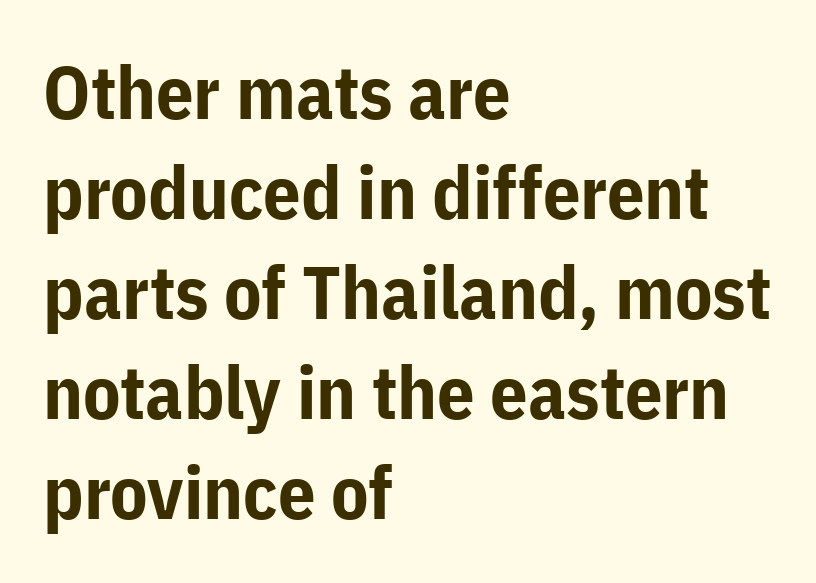
{"serif": "no", "italic": "no", "bold": "yes", "weight": "bold", "width": "normal", "stroke_contrast": "low", "x_height": "medium", "monospaced": "no", "underline": "no", "align": "left", "line_spacing": "normal", "line_spacing_ratio": 1.35, "letter_spacing": "normal", "letter_spacing_em": 0.0, "glyph_px": 74}
